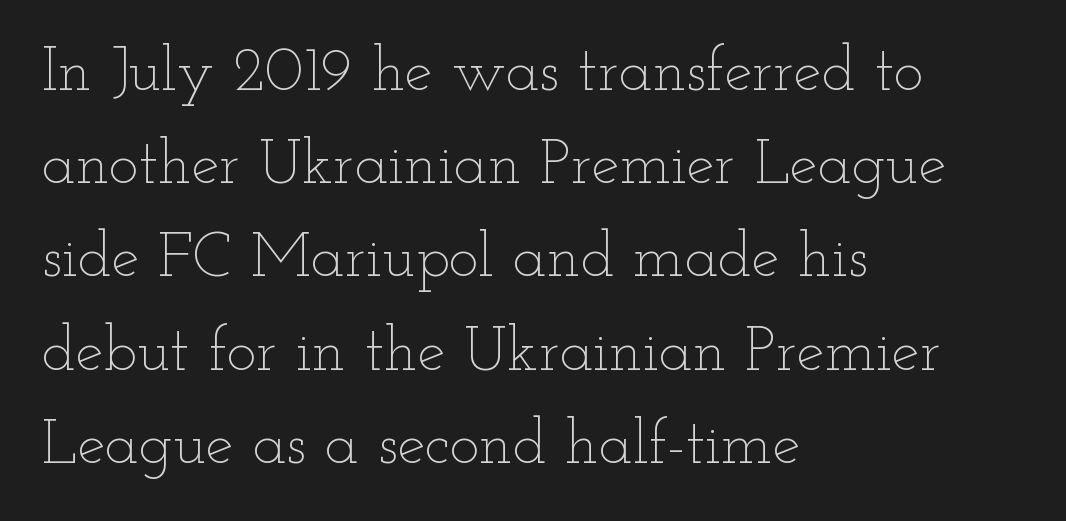
The compositor pushed each line to the left boundary. A typesetter would call this proportional, since set widths differ per character. Successive baselines arrive at the customary interval. Tall strokes in this sample are plumb rather than angled.
